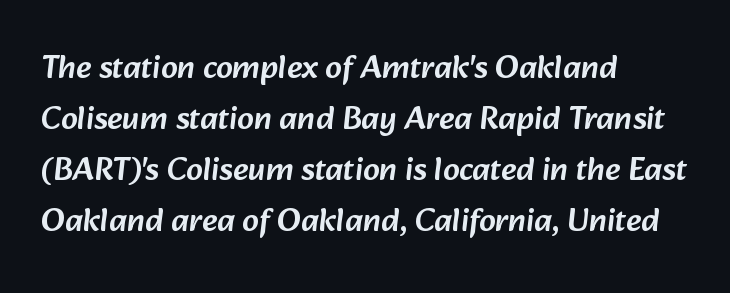
Q: Is the typeface a serif or a sans-serif typeface? A: Sans-serif.
Q: Is the text underlined? A: No.
Q: How is the paragraph aligned? A: Left-aligned.
Q: Is the spacing between letters normal or unusually wide? A: Normal.
Q: Is the spacing between lines tight, normal or loose? A: Normal.
Q: Width (condensed, normal, or wide)? A: Normal.
Q: Stroke contrast? A: Low.
Q: x-height? A: Medium.
Q: Monospaced? A: No.
